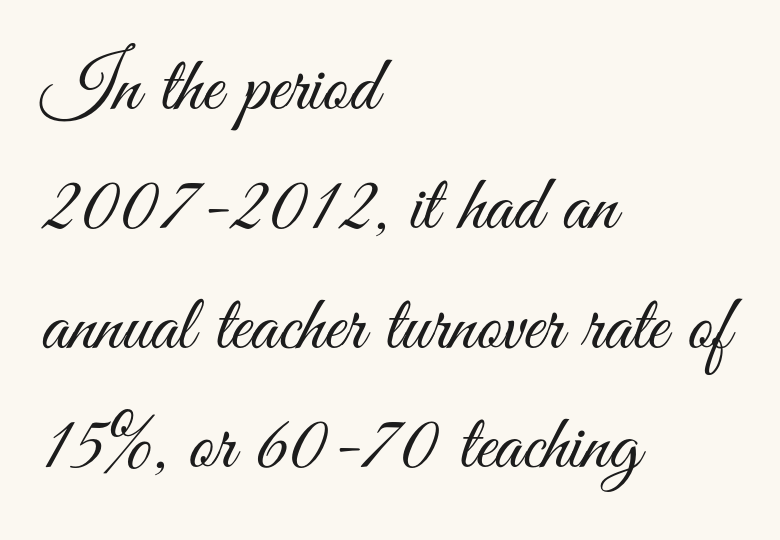
{"serif": "no", "bold": "no", "weight": "light", "width": "condensed", "stroke_contrast": "medium", "x_height": "small", "monospaced": "no", "underline": "no", "align": "left", "line_spacing": "normal", "line_spacing_ratio": 1.51, "letter_spacing": "normal", "letter_spacing_em": 0.0, "glyph_px": 79}
